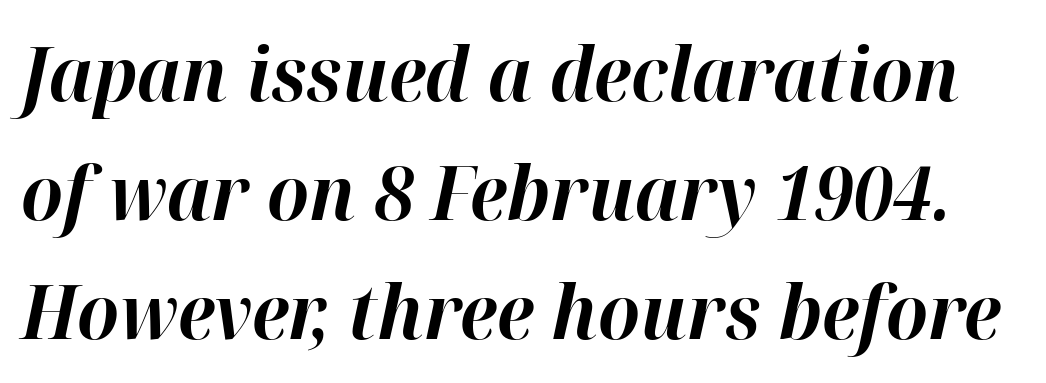
Q: Is the text bold? A: Yes.
Q: Is the text italic (slanted)? A: Yes, it leans right by about 12 degrees.
Q: Is the text underlined? A: No.
Q: Is the spacing between letters normal or unusually wide? A: Normal.
Q: Is the spacing between lines tight, normal or loose? A: Normal.
Q: Width (condensed, normal, or wide)? A: Normal.
Q: Stroke contrast? A: High.
Q: x-height? A: Medium.
Q: Monospaced? A: No.
